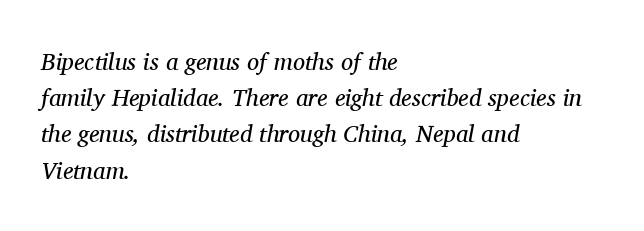
The lines in this sample share a left origin and differ only in where they stop. Glance below the letters and you will spot only blank space. On a weight scale, this lands at 450 or below. The line-height multiplier appears to be the usual default. The rendering keeps characters at their native spacing.
